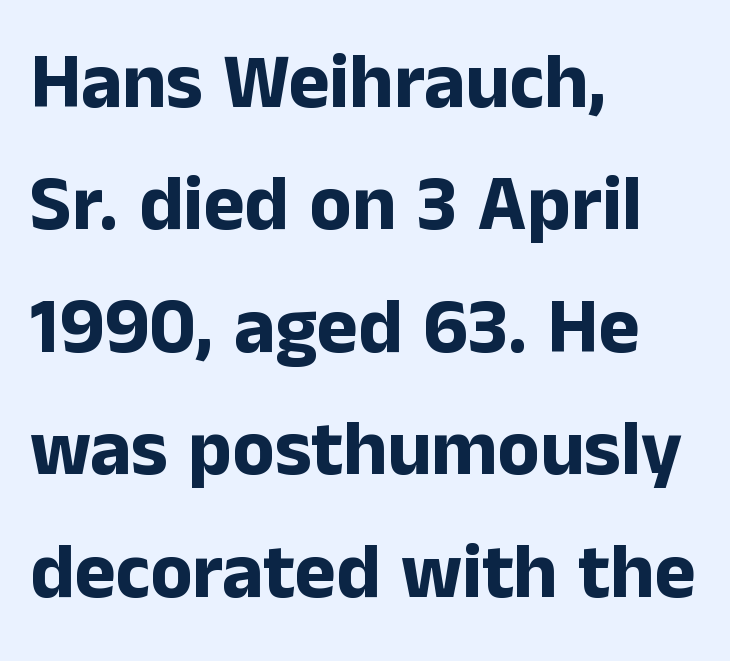
The image shows 78 px bold sans-serif type, upright; set left-aligned, normal line spacing (1.57x), normal letter spacing, not underlined; low stroke contrast and a medium x-height.
